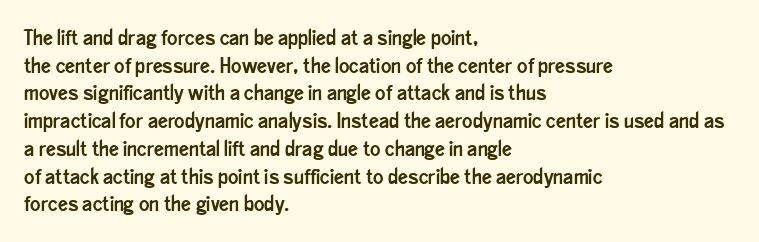
{"italic": "no", "underline": "no", "align": "left", "line_spacing": "normal", "line_spacing_ratio": 1.26, "letter_spacing": "normal", "letter_spacing_em": 0.0, "glyph_px": 22}
